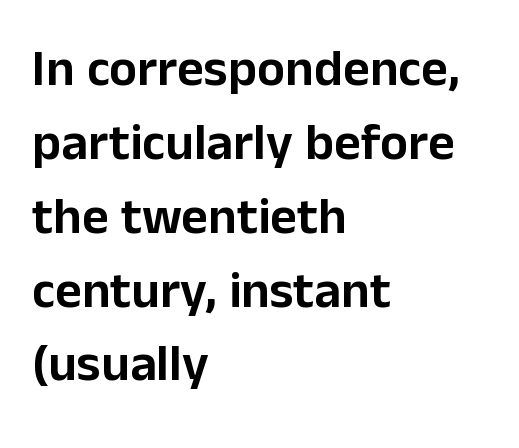
Q: Is the text italic (slanted)? A: No, it is upright.
Q: Is the typeface a serif or a sans-serif typeface? A: Sans-serif.
Q: Is the text underlined? A: No.
Q: How is the paragraph aligned? A: Left-aligned.
Q: Is the spacing between letters normal or unusually wide? A: Normal.
Q: Is the spacing between lines tight, normal or loose? A: Normal.
Q: Width (condensed, normal, or wide)? A: Normal.
Q: Stroke contrast? A: Low.
Q: x-height? A: Medium.
Q: Monospaced? A: No.
